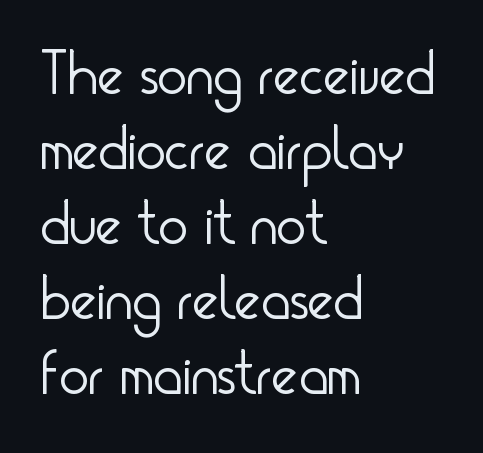
{"serif": "no", "italic": "no", "bold": "no", "weight": "light", "width": "condensed", "stroke_contrast": "low", "x_height": "small", "monospaced": "no", "underline": "no", "align": "left", "line_spacing_ratio": 1.21, "letter_spacing": "normal", "letter_spacing_em": 0.0, "glyph_px": 62}
